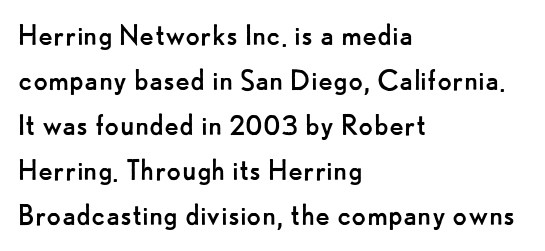
The image shows 34 px regular-weight sans-serif type, upright; set left-aligned, normal line spacing (1.32x), normal letter spacing, not underlined; low stroke contrast and a small x-height.
